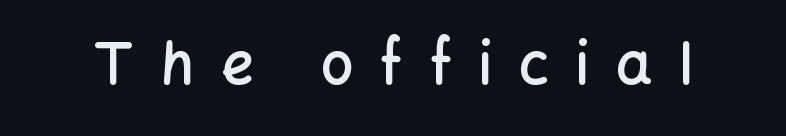
{"serif": "no", "italic": "no", "bold": "semi", "weight": "semibold", "width": "normal", "stroke_contrast": "low", "x_height": "medium", "monospaced": "no", "underline": "no", "letter_spacing": "wide", "letter_spacing_em": 0.47, "glyph_px": 57}
